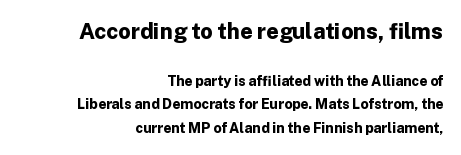
Q: Is the text bold? A: Yes.
Q: Is the text italic (slanted)? A: No, it is upright.
Q: Is the text underlined? A: No.
Q: How is the paragraph aligned? A: Right-aligned.
Q: Is the spacing between letters normal or unusually wide? A: Normal.
Q: Is the spacing between lines tight, normal or loose? A: Normal.
Q: Which block of text is set in a larger size, the first (top) or the second (bottom)? A: The first (top) one.
